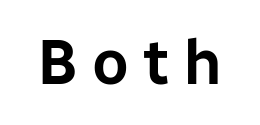
Q: Is the text italic (slanted)? A: No, it is upright.
Q: Is the typeface a serif or a sans-serif typeface? A: Sans-serif.
Q: Is the text underlined? A: No.
Q: Is the spacing between letters normal or unusually wide? A: Unusually wide.
Q: Width (condensed, normal, or wide)? A: Normal.
Q: Stroke contrast? A: Low.
Q: x-height? A: Medium.
Q: Monospaced? A: No.
